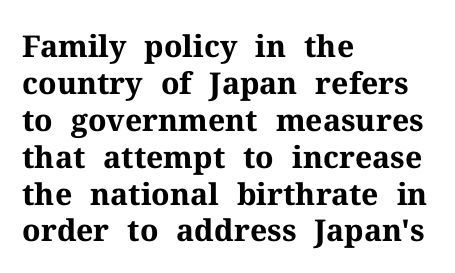
The image shows 30 px bold serif type, upright; set left-aligned, line spacing 1.23x, normal letter spacing, not underlined; medium stroke contrast and a medium x-height.
